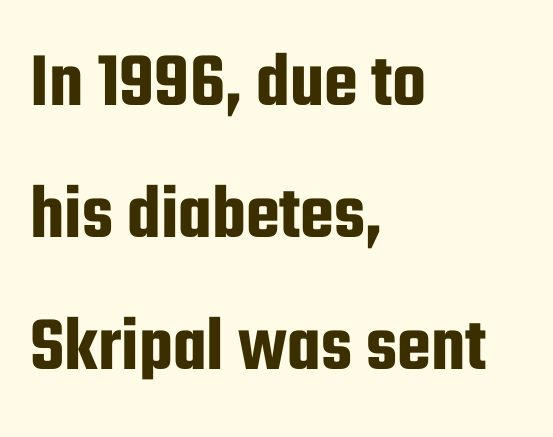
Q: Is the text italic (slanted)? A: No, it is upright.
Q: Is the typeface a serif or a sans-serif typeface? A: Sans-serif.
Q: Is the text underlined? A: No.
Q: How is the paragraph aligned? A: Left-aligned.
Q: Is the spacing between letters normal or unusually wide? A: Normal.
Q: Is the spacing between lines tight, normal or loose? A: Normal.
Q: Width (condensed, normal, or wide)? A: Condensed.
Q: Stroke contrast? A: Low.
Q: x-height? A: Medium.
Q: Monospaced? A: No.
